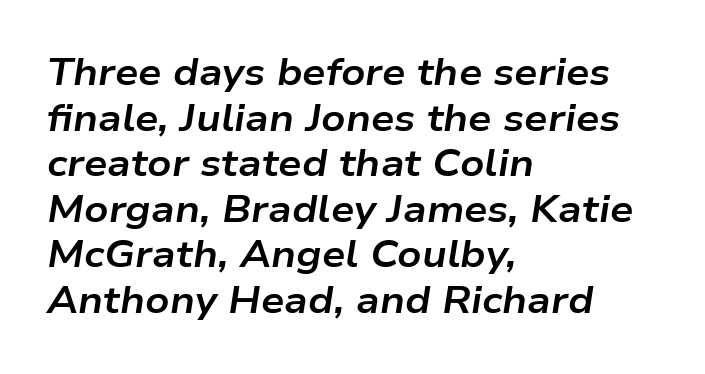
{"italic": "yes", "lean": "right", "slant_degrees": 9, "bold": "yes", "weight": "bold", "width": "wide", "stroke_contrast": "low", "x_height": "medium", "monospaced": "no", "underline": "no", "align": "left", "line_spacing_ratio": 1.23, "letter_spacing": "normal", "letter_spacing_em": 0.0, "glyph_px": 37}
